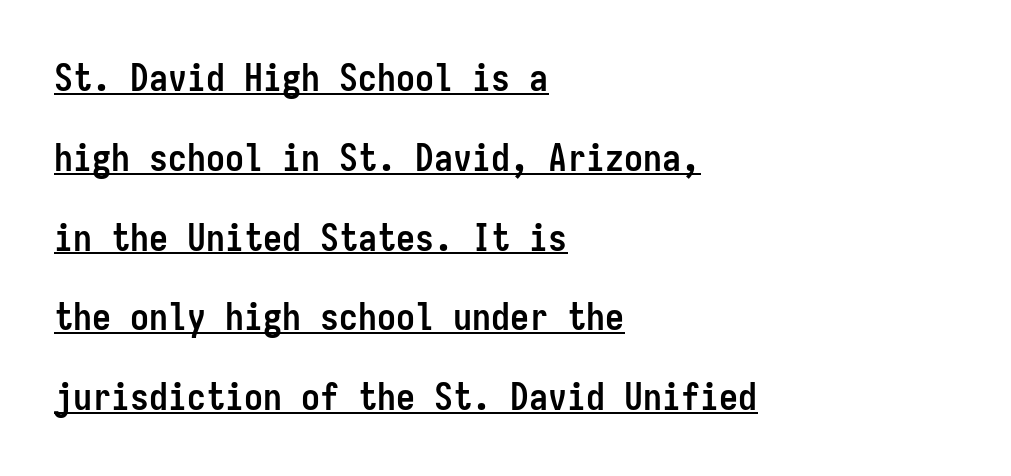
Horizontal bands of white between lines are thick stripes. Underline: present. A typesetter would mark this as roman, not italic. Grotesque or geometric, the face here clearly has no serifs.
